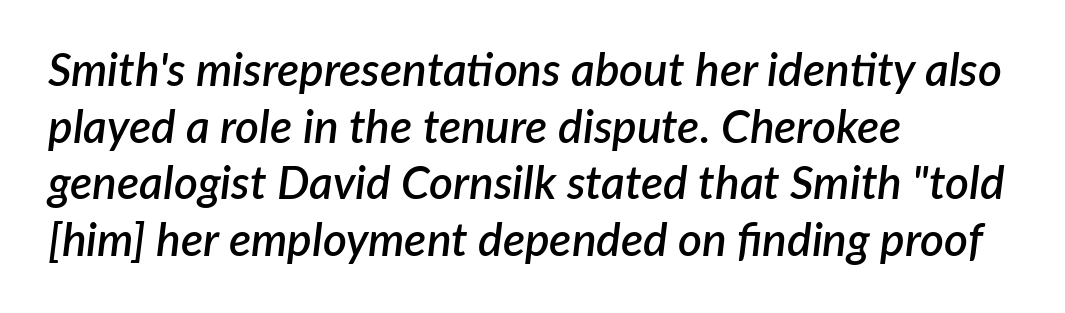
{"italic": "yes", "lean": "right", "slant_degrees": 7, "bold": "semi", "weight": "semibold", "width": "normal", "stroke_contrast": "low", "x_height": "medium", "monospaced": "no", "underline": "no", "align": "left", "line_spacing_ratio": 1.23, "letter_spacing": "normal", "letter_spacing_em": 0.0, "glyph_px": 46}
